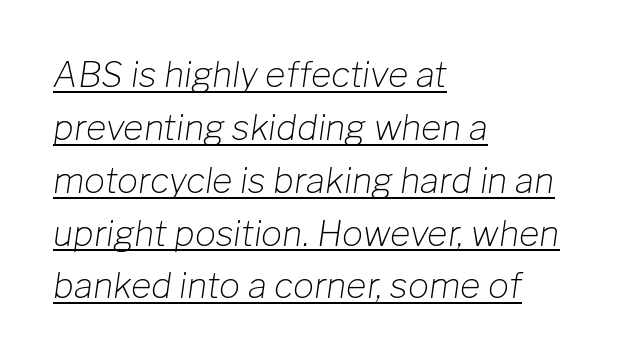
{"italic": "yes", "lean": "right", "slant_degrees": 8, "bold": "no", "weight": "light", "width": "normal", "stroke_contrast": "low", "x_height": "medium", "monospaced": "no", "underline": "yes", "align": "left", "line_spacing": "normal", "line_spacing_ratio": 1.51, "letter_spacing": "normal", "letter_spacing_em": 0.0, "glyph_px": 35}
